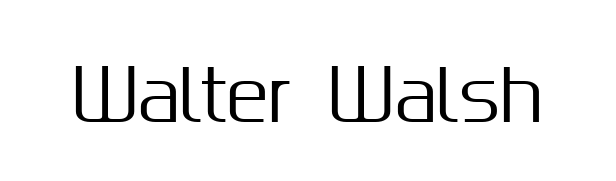
The image shows 70 px sans-serif type, upright; set normal letter spacing, not underlined; medium stroke contrast and a medium x-height.
